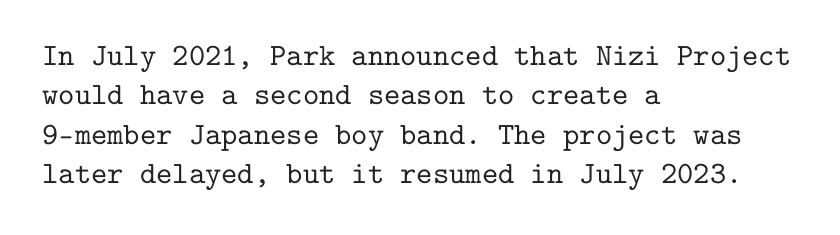
Q: Is the text italic (slanted)? A: No, it is upright.
Q: Is the typeface a serif or a sans-serif typeface? A: Serif.
Q: Is the text underlined? A: No.
Q: How is the paragraph aligned? A: Left-aligned.
Q: Is the spacing between letters normal or unusually wide? A: Normal.
Q: Is the spacing between lines tight, normal or loose? A: Normal.
Q: Width (condensed, normal, or wide)? A: Normal.
Q: Stroke contrast? A: Low.
Q: x-height? A: Medium.
Q: Monospaced? A: Yes.
